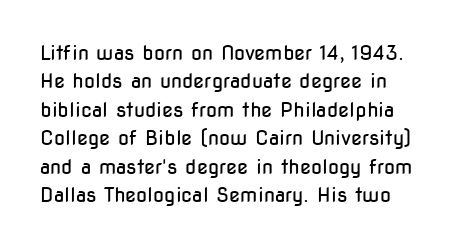
The image shows 20 px text type, upright; set normal line spacing (1.42x), normal letter spacing, not underlined.
